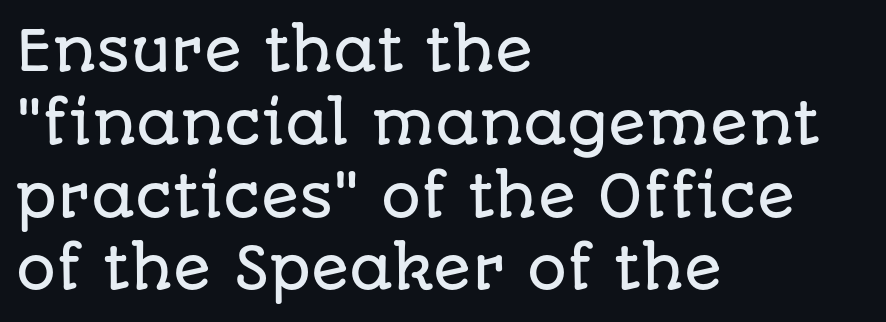
Q: Is the text italic (slanted)? A: No, it is upright.
Q: Is the typeface a serif or a sans-serif typeface? A: Sans-serif.
Q: Is the text underlined? A: No.
Q: How is the paragraph aligned? A: Left-aligned.
Q: Is the spacing between letters normal or unusually wide? A: Normal.
Q: Is the spacing between lines tight, normal or loose? A: Normal.
Q: Width (condensed, normal, or wide)? A: Normal.
Q: Stroke contrast? A: Low.
Q: x-height? A: Large.
Q: Monospaced? A: No.
